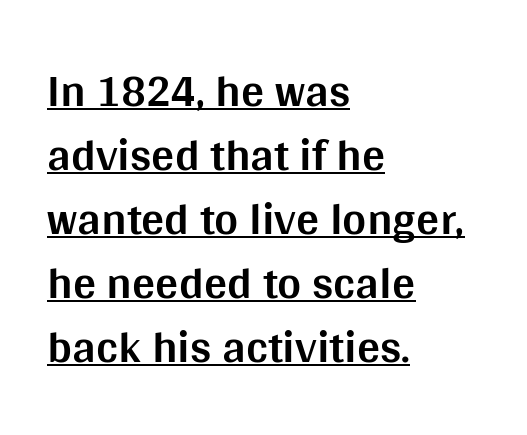
{"serif": "no", "italic": "no", "bold": "yes", "weight": "bold", "width": "normal", "stroke_contrast": "medium", "x_height": "large", "monospaced": "no", "underline": "yes", "align": "left", "line_spacing": "normal", "line_spacing_ratio": 1.39, "letter_spacing": "normal", "letter_spacing_em": 0.0, "glyph_px": 46}
